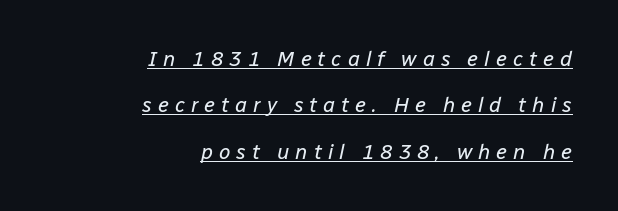
Q: Is the text bold? A: No.
Q: Is the text italic (slanted)? A: Yes, it leans right by about 12 degrees.
Q: Is the text underlined? A: Yes.
Q: How is the paragraph aligned? A: Right-aligned.
Q: Is the spacing between letters normal or unusually wide? A: Unusually wide.
Q: Is the spacing between lines tight, normal or loose? A: Loose.
